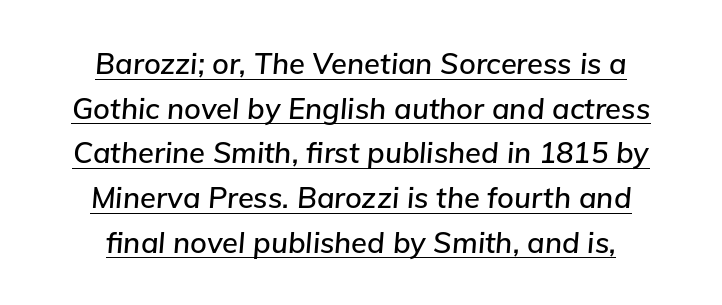
The gaps between neighbouring characters are ordinary and unremarkable. Notice how the stems are inclined rather than vertical — that's the hallmark of italics. A typesetter would call this proportional, since set widths differ per character. Honestly, the row spacing looks completely unremarkable. This is underlined copy, the kind a proofreader might mark for attention. Which margin do the lines hug? Neither — every line sits in the middle.
